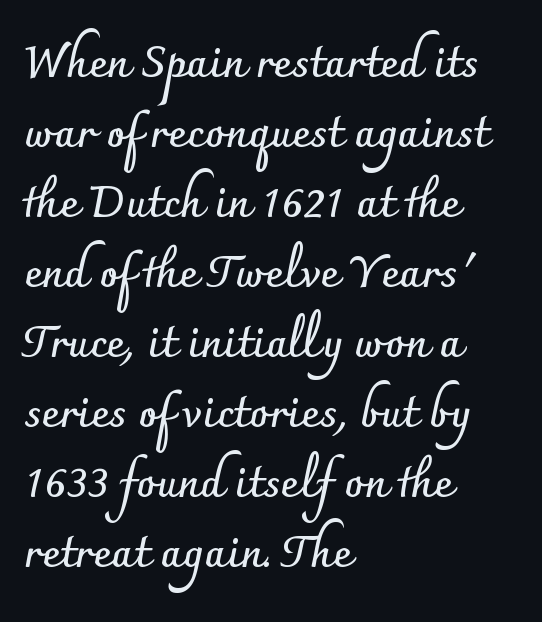
Q: Is the text bold? A: Yes.
Q: Is the text italic (slanted)? A: Yes.
Q: Is the typeface a serif or a sans-serif typeface? A: Sans-serif.
Q: Is the text underlined? A: No.
Q: How is the paragraph aligned? A: Left-aligned.
Q: Is the spacing between letters normal or unusually wide? A: Normal.
Q: Is the spacing between lines tight, normal or loose? A: Normal.
Q: Width (condensed, normal, or wide)? A: Normal.
Q: Stroke contrast? A: Low.
Q: x-height? A: Small.
Q: Monospaced? A: No.
